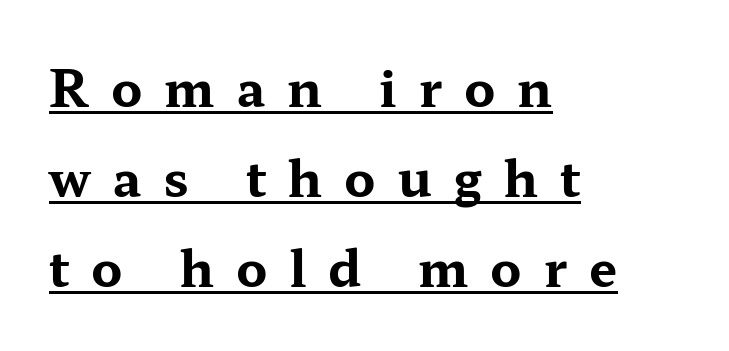
Q: Is the text bold? A: Yes.
Q: Is the text italic (slanted)? A: No, it is upright.
Q: Is the typeface a serif or a sans-serif typeface? A: Serif.
Q: Is the text underlined? A: Yes.
Q: How is the paragraph aligned? A: Left-aligned.
Q: Is the spacing between letters normal or unusually wide? A: Unusually wide.
Q: Width (condensed, normal, or wide)? A: Wide.
Q: Stroke contrast? A: Medium.
Q: x-height? A: Medium.
Q: Monospaced? A: No.
